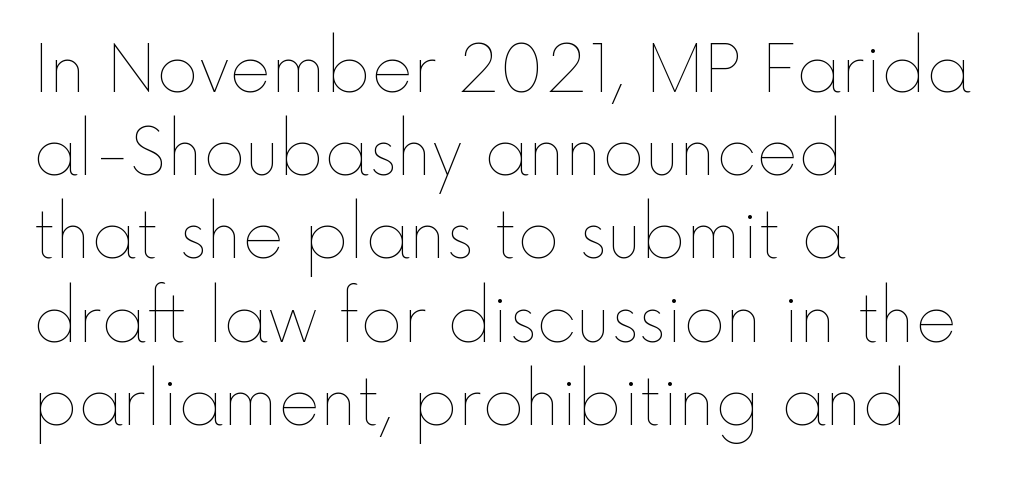
{"italic": "no", "bold": "no", "weight": "thin", "width": "normal", "x_height": "medium", "monospaced": "no", "underline": "no", "align": "left", "line_spacing": "normal", "line_spacing_ratio": 1.3, "letter_spacing": "normal", "letter_spacing_em": 0.0, "glyph_px": 64}
